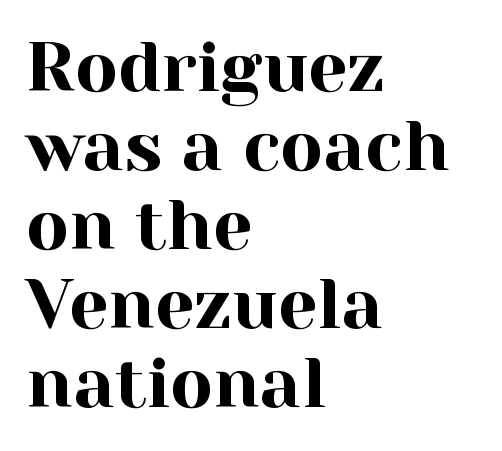
Q: Is the text italic (slanted)? A: No, it is upright.
Q: Is the typeface a serif or a sans-serif typeface? A: Serif.
Q: Is the text underlined? A: No.
Q: How is the paragraph aligned? A: Left-aligned.
Q: Is the spacing between letters normal or unusually wide? A: Normal.
Q: Is the spacing between lines tight, normal or loose? A: Tight.
Q: Width (condensed, normal, or wide)? A: Normal.
Q: x-height? A: Medium.
Q: Monospaced? A: No.
